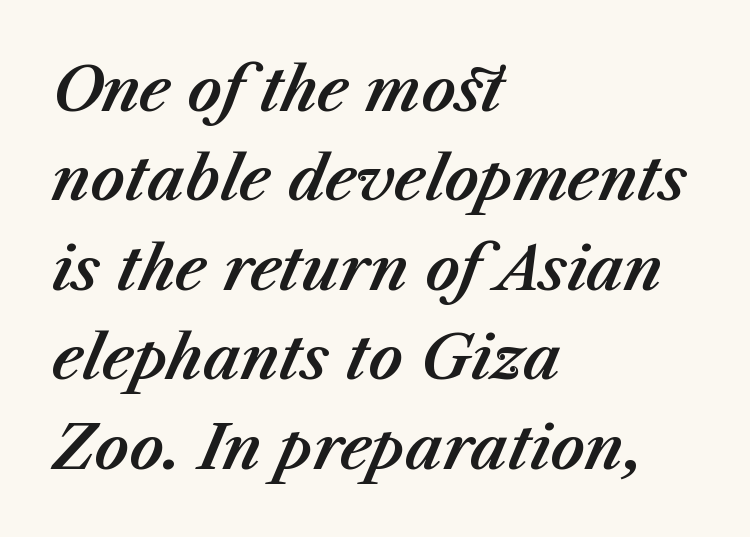
Short note: letters normally spaced. The words here are not underlined. A classic flush-left, rag-right setting is used for this passage. The typography opts for an oblique posture over an upright one. Proportional: the letters do not fall into vertical columns.
